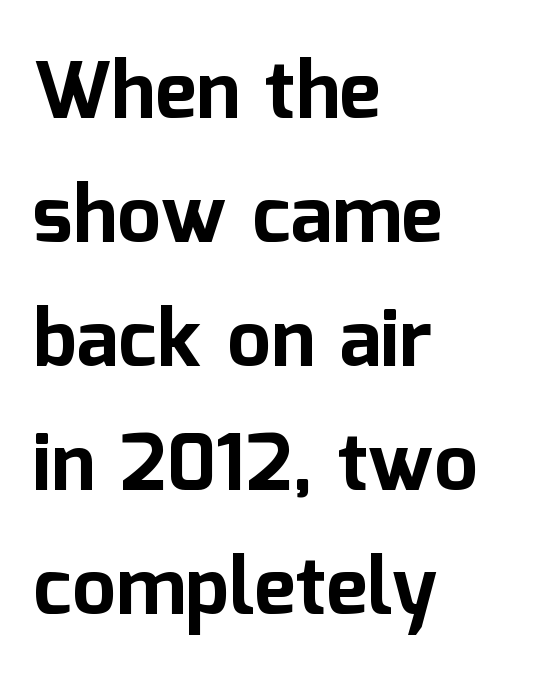
{"serif": "no", "italic": "no", "bold": "yes", "weight": "bold", "width": "normal", "stroke_contrast": "low", "x_height": "medium", "monospaced": "no", "underline": "no", "align": "left", "line_spacing": "normal", "line_spacing_ratio": 1.57, "letter_spacing": "normal", "letter_spacing_em": 0.0, "glyph_px": 79}
